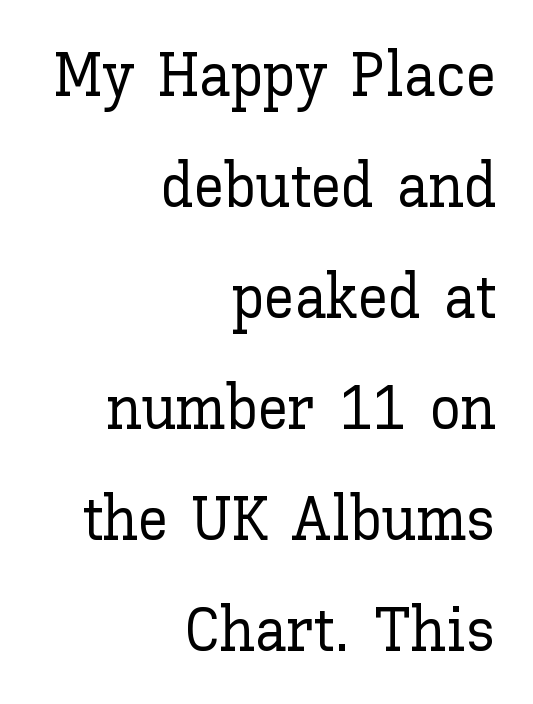
The image shows 62 px text type, upright; set right-aligned, line spacing 1.79x, normal letter spacing, not underlined; low stroke contrast and a medium x-height.
